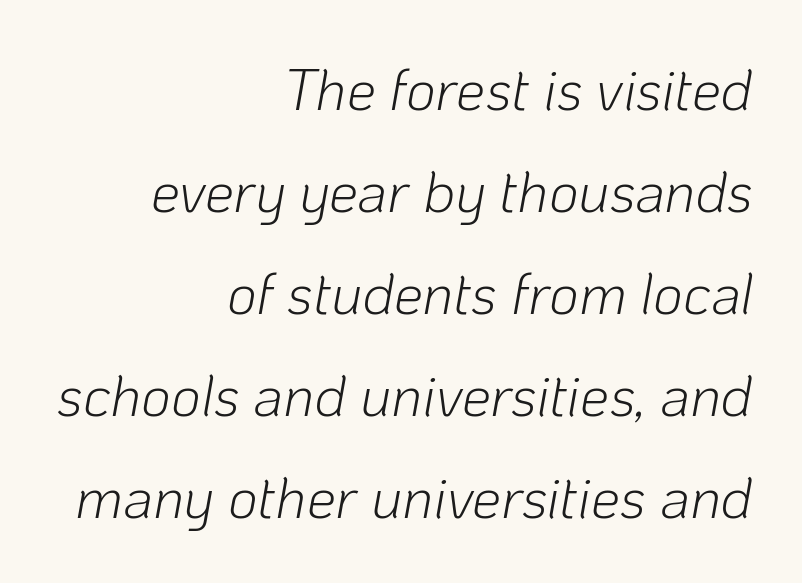
The image shows 58 px light type, italic (leaning right); set right-aligned, line spacing 1.76x, normal letter spacing, not underlined; low stroke contrast and a medium x-height.
